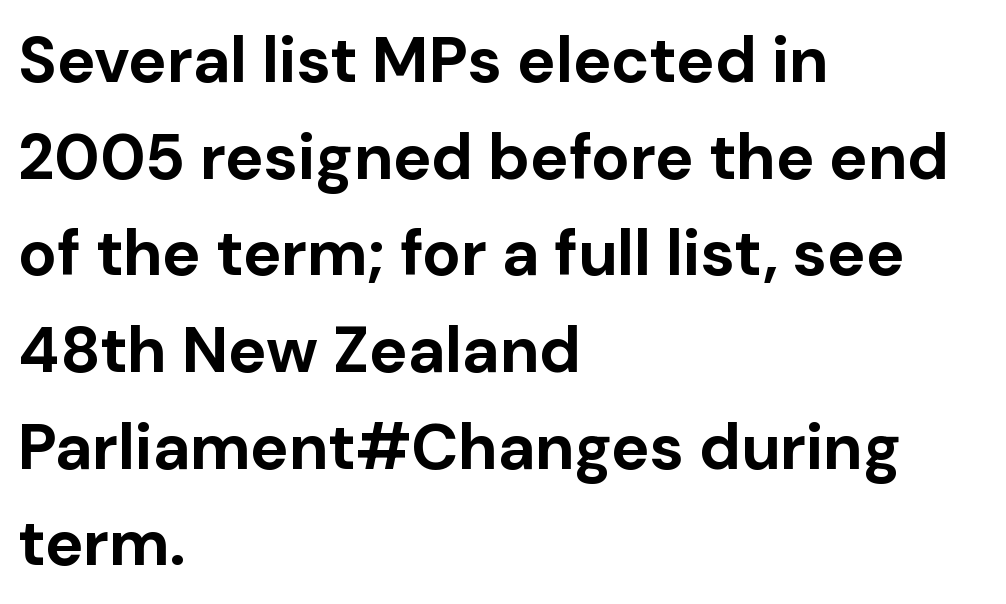
{"serif": "no", "italic": "no", "bold": "yes", "weight": "bold", "width": "normal", "stroke_contrast": "low", "x_height": "medium", "monospaced": "no", "underline": "no", "align": "left", "line_spacing": "normal", "line_spacing_ratio": 1.51, "letter_spacing": "normal", "letter_spacing_em": 0.0, "glyph_px": 64}
